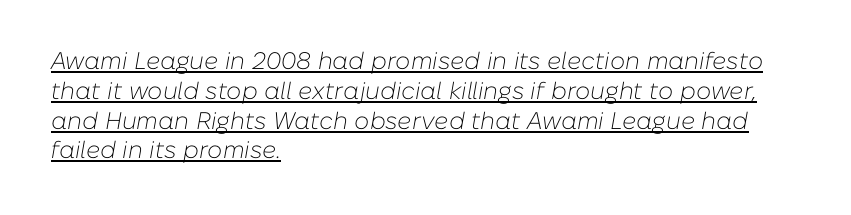
Q: Is the text bold? A: No.
Q: Is the text italic (slanted)? A: Yes, it leans right by about 10 degrees.
Q: Is the text underlined? A: Yes.
Q: How is the paragraph aligned? A: Left-aligned.
Q: Is the spacing between letters normal or unusually wide? A: Normal.
